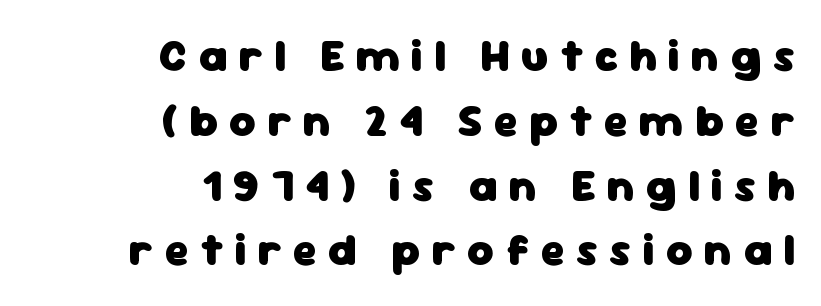
Q: Is the text bold? A: Yes.
Q: Is the text italic (slanted)? A: No, it is upright.
Q: Is the typeface a serif or a sans-serif typeface? A: Sans-serif.
Q: Is the text underlined? A: No.
Q: How is the paragraph aligned? A: Right-aligned.
Q: Is the spacing between letters normal or unusually wide? A: Unusually wide.
Q: Is the spacing between lines tight, normal or loose? A: Normal.
Q: Width (condensed, normal, or wide)? A: Normal.
Q: Stroke contrast? A: Low.
Q: x-height? A: Medium.
Q: Monospaced? A: No.
